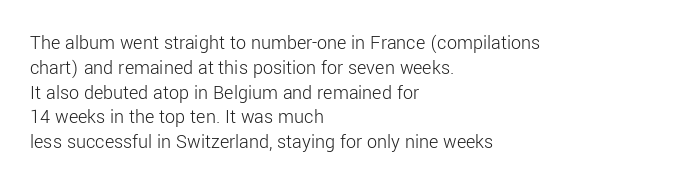
{"italic": "no", "bold": "no", "underline": "no", "align": "left", "line_spacing_ratio": 1.24, "letter_spacing": "normal", "letter_spacing_em": 0.0, "glyph_px": 20}
